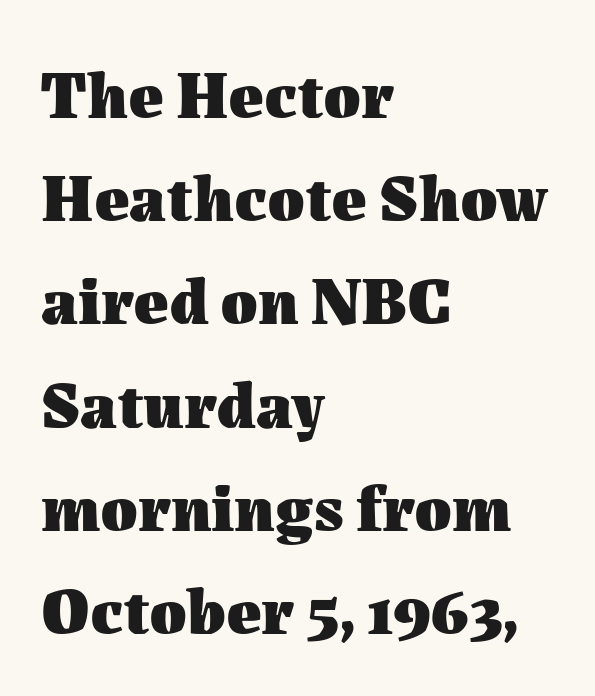
Q: Is the text bold? A: Yes.
Q: Is the text italic (slanted)? A: No, it is upright.
Q: Is the text underlined? A: No.
Q: How is the paragraph aligned? A: Left-aligned.
Q: Is the spacing between letters normal or unusually wide? A: Normal.
Q: Is the spacing between lines tight, normal or loose? A: Normal.
Q: Width (condensed, normal, or wide)? A: Normal.
Q: Stroke contrast? A: Medium.
Q: x-height? A: Medium.
Q: Monospaced? A: No.
